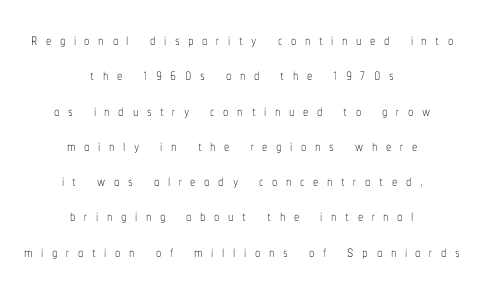
The face looks like a standard text weight, possibly lighter. Summary of vertical rhythm: regular, with standard interline spacing. Short note: letters widely spaced. Tall strokes in this sample are plumb rather than angled. Underlining? Definitely not there.
